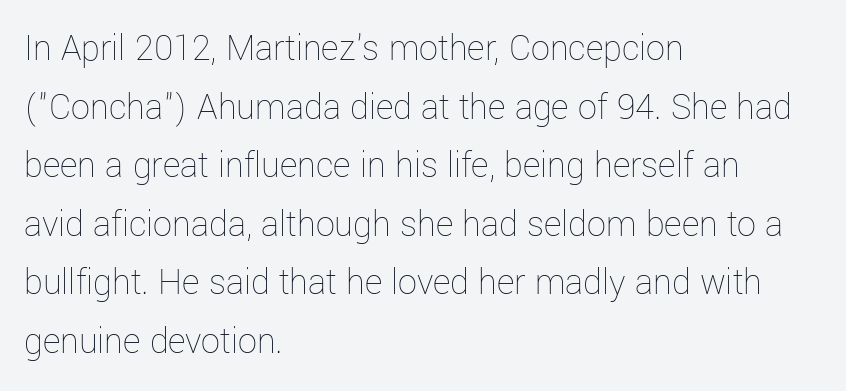
Q: Is the text bold? A: No.
Q: Is the text italic (slanted)? A: No, it is upright.
Q: Is the text underlined? A: No.
Q: How is the paragraph aligned? A: Left-aligned.
Q: Is the spacing between letters normal or unusually wide? A: Normal.
Q: Is the spacing between lines tight, normal or loose? A: Normal.
Q: Width (condensed, normal, or wide)? A: Normal.
Q: Stroke contrast? A: Low.
Q: x-height? A: Medium.
Q: Monospaced? A: No.
